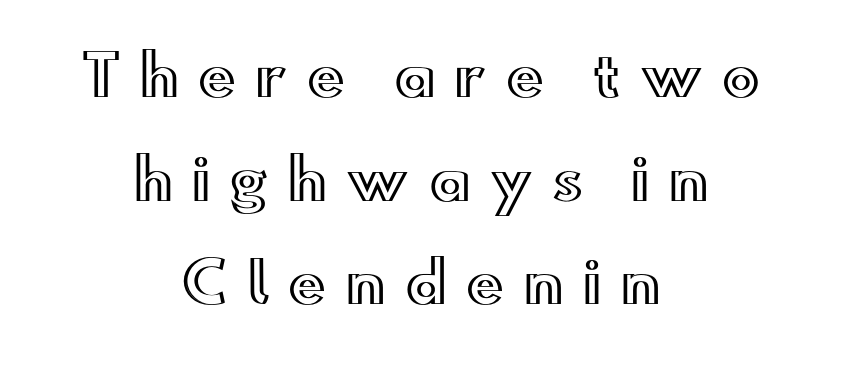
{"italic": "no", "width": "wide", "x_height": "small", "monospaced": "no", "underline": "no", "align": "center", "line_spacing_ratio": 1.85, "letter_spacing": "wide", "letter_spacing_em": 0.35, "glyph_px": 56}
